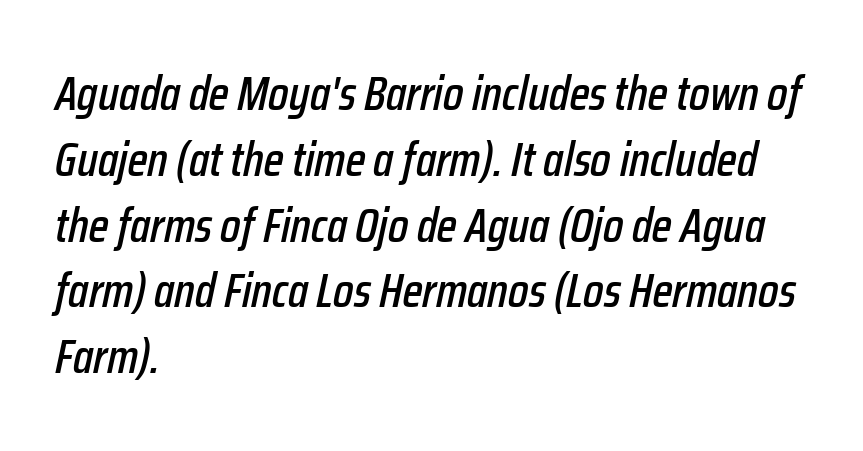
The foot of each line stays bare and open. Would a proofreader flag this as italicized? Yes. Do the characters align in a grid? No, the font is proportional. Typeset ragged right — the left edge is the straight one. Compared with typical body copy, the letter spacing here is the same.
